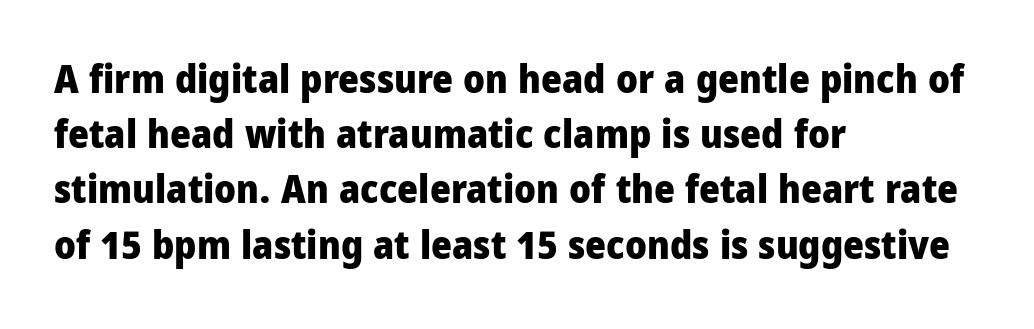
Does the leading feel generous? No, just average. A typesetter would call this proportional, since set widths differ per character. The paragraph shown leans on its left margin. Characters remain perfectly vertical along every line. The designer went with a sans here, leaving each stem footless.
